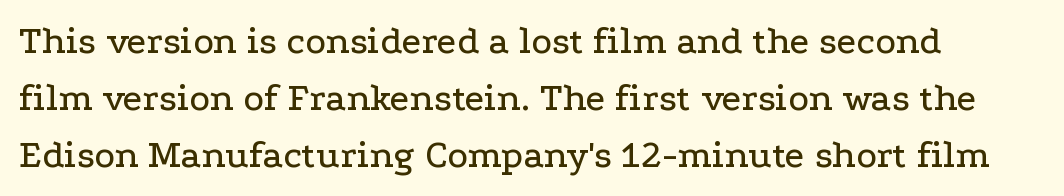
The image shows 39 px wide serif type, upright; set left-aligned, normal line spacing (1.46x), normal letter spacing, not underlined; low stroke contrast and a medium x-height.
